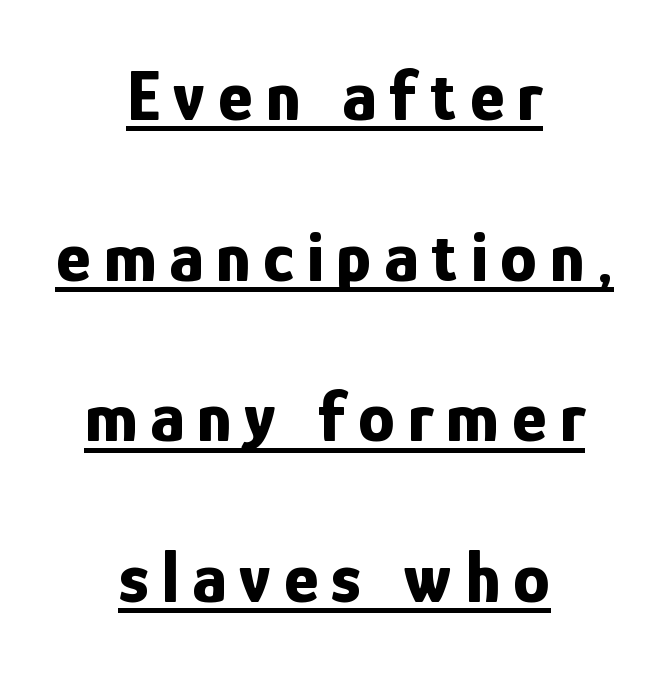
The image shows 73 px bold, condensed sans-serif type, upright; set centered, loose line spacing (2.2x), underlined; low stroke contrast and a medium x-height.
